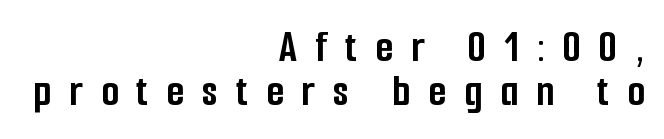
The image shows 46 px semibold, condensed sans-serif type, upright; set right-aligned, tight line spacing (0.96x), unusually wide letter spacing (+0.39 em), not underlined; low stroke contrast and a medium x-height.
